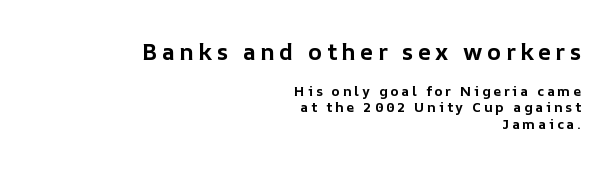
Caption: multi-line text, flush right, ragged left. Notice how the stems are strictly vertical — no italics here. Bigger letters appear in the top chunk; the bottom chunk is reduced. The passage shown is emphatically bold. The area under the type is left untouched.
